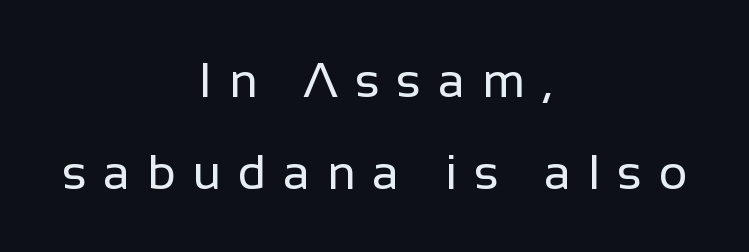
The gap between lines stays unmarked. A light-to-regular cut is what we see here. Varying glyph widths throughout — classic text-font behaviour. Leftover space on each line is divided equally before and after the words. Style check: upright. Grotesque or geometric, the face here clearly has no serifs.
